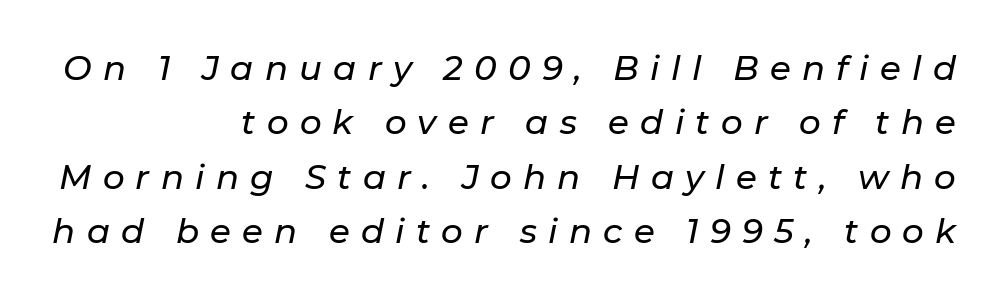
Reading down the block, your eye finds every line finishing at a fixed right position. Here the designer chose a conventional face with non-uniform glyph widths. Honestly, the letter spacing is so wide it's the main thing you notice. Underline: absent. Tall strokes in this sample are angled rather than plumb. Vertical spacing — default.
